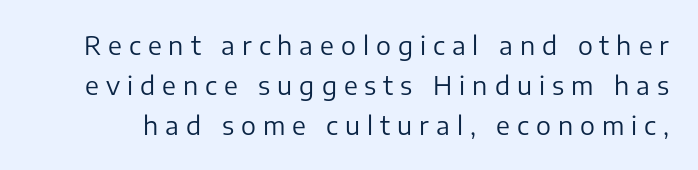
Q: Is the text bold? A: No.
Q: Is the text italic (slanted)? A: No, it is upright.
Q: Is the text underlined? A: No.
Q: Is the spacing between letters normal or unusually wide? A: Unusually wide.
Q: Is the spacing between lines tight, normal or loose? A: Normal.
